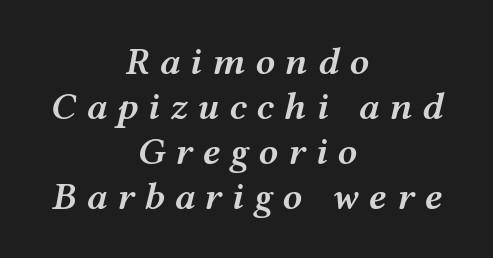
{"italic": "yes", "lean": "right", "slant_degrees": 12, "bold": "semi", "weight": "semibold", "width": "wide", "stroke_contrast": "medium", "x_height": "medium", "monospaced": "no", "underline": "no", "align": "center", "line_spacing": "tight", "line_spacing_ratio": 1.15, "letter_spacing": "wide", "letter_spacing_em": 0.25, "glyph_px": 39}
